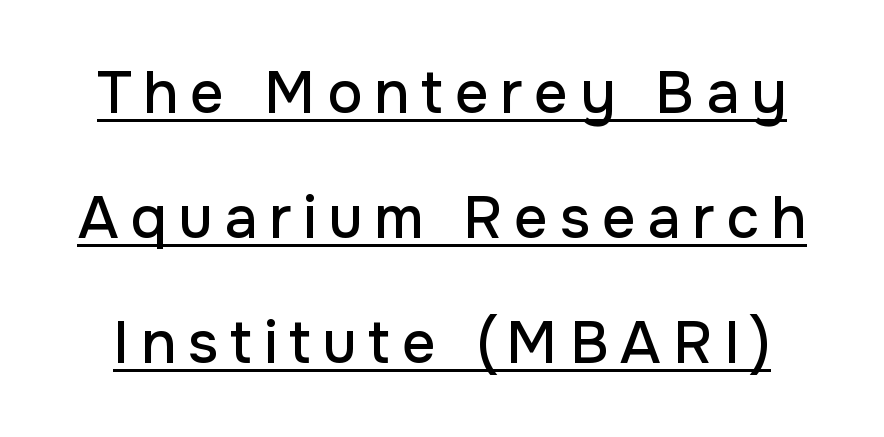
Short note: letters widely spaced. The typography opts for an upright posture over an oblique one. The text was rendered using a sans face with plain stroke endings. Beneath each row of characters lies a ruled line.
